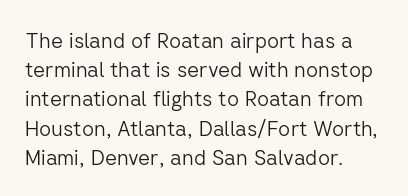
Tracking here is standard; glyphs follow each other at the usual distance. Heft: none added — not bold. These lines are set flush left with a ragged right edge. The letters stand straight up with perfectly vertical stems. Has an underline been added? It has not.
